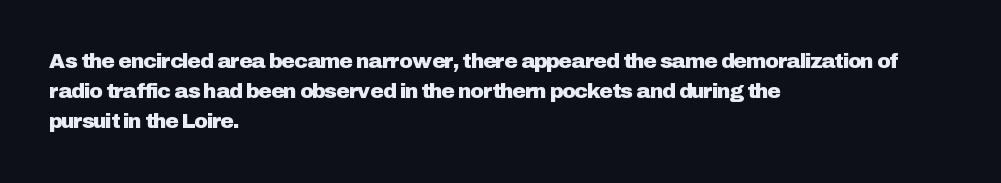
{"italic": "no", "underline": "no", "align": "left", "line_spacing": "normal", "line_spacing_ratio": 1.43, "letter_spacing": "normal", "letter_spacing_em": 0.0, "glyph_px": 21}
